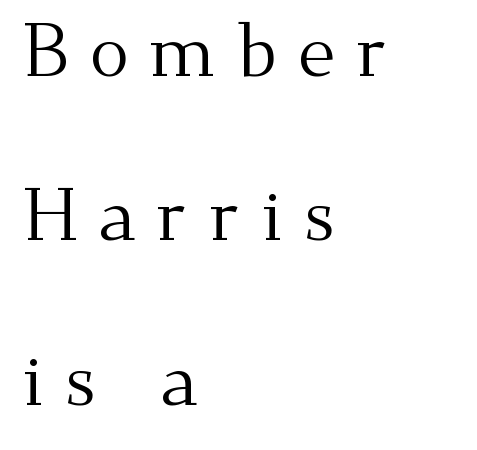
{"serif": "yes", "italic": "no", "bold": "no", "weight": "regular", "width": "normal", "stroke_contrast": "medium", "x_height": "small", "monospaced": "no", "underline": "no", "align": "left", "line_spacing": "loose", "line_spacing_ratio": 2.22, "letter_spacing": "wide", "letter_spacing_em": 0.28, "glyph_px": 74}
